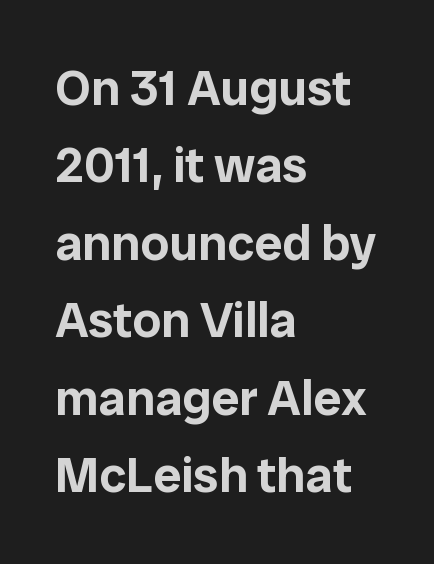
Do the characters align in a grid? No, the font is proportional. Is there any slant? The stems are plumb. No extra tracking has been applied to these lines. The rendering anchors every line to the left-hand side. The designer went with a sans here, leaving each stem footless. The rendering uses a moderate line-height, typical for paragraphs.
